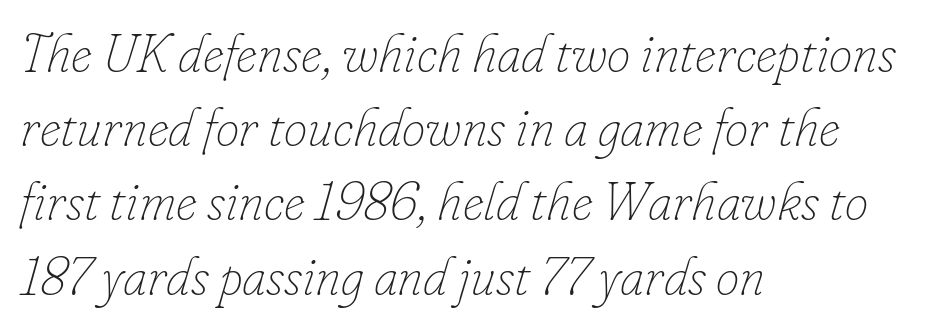
Q: Is the text bold? A: No.
Q: Is the text italic (slanted)? A: Yes, it leans right by about 16 degrees.
Q: Is the text underlined? A: No.
Q: How is the paragraph aligned? A: Left-aligned.
Q: Is the spacing between letters normal or unusually wide? A: Normal.
Q: Is the spacing between lines tight, normal or loose? A: Normal.
Q: Width (condensed, normal, or wide)? A: Normal.
Q: Stroke contrast? A: Low.
Q: x-height? A: Small.
Q: Monospaced? A: No.
